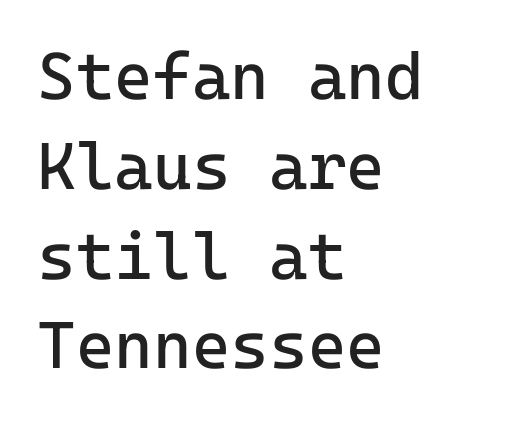
Grotesque or geometric, the face here clearly has no serifs. Reading down the block, your eye returns to a fixed left position each line. Between one letter and the next there's only the usual sliver of space. Nothing heavy about these letters — not bold at all. Is there much room between lines? A standard amount, neither cramped nor airy. Clear beneath every line of the passage.
